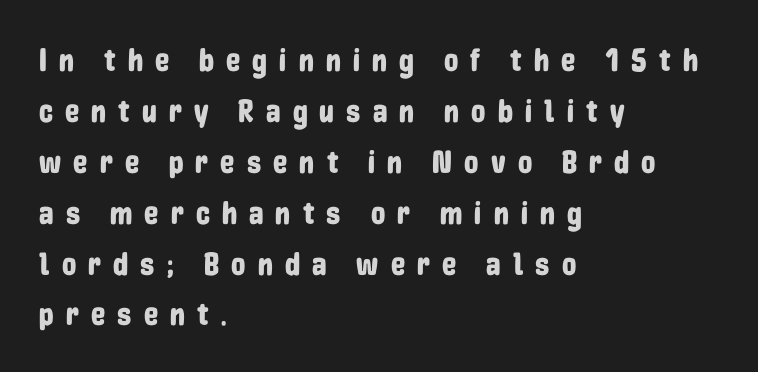
{"serif": "no", "italic": "no", "width": "condensed", "stroke_contrast": "low", "x_height": "medium", "monospaced": "no", "underline": "no", "align": "left", "line_spacing": "normal", "line_spacing_ratio": 1.59, "letter_spacing": "wide", "letter_spacing_em": 0.38, "glyph_px": 32}
